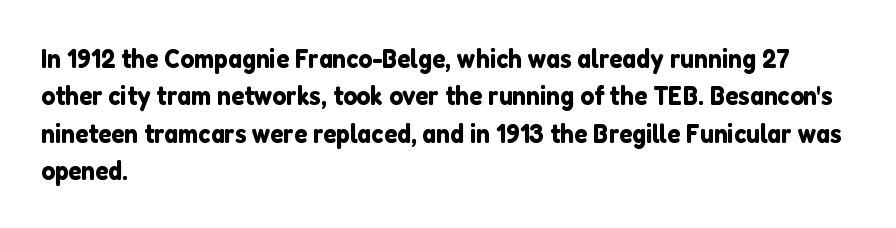
{"italic": "no", "underline": "no", "align": "left", "line_spacing": "normal", "line_spacing_ratio": 1.38, "letter_spacing": "normal", "letter_spacing_em": 0.0, "glyph_px": 27}
